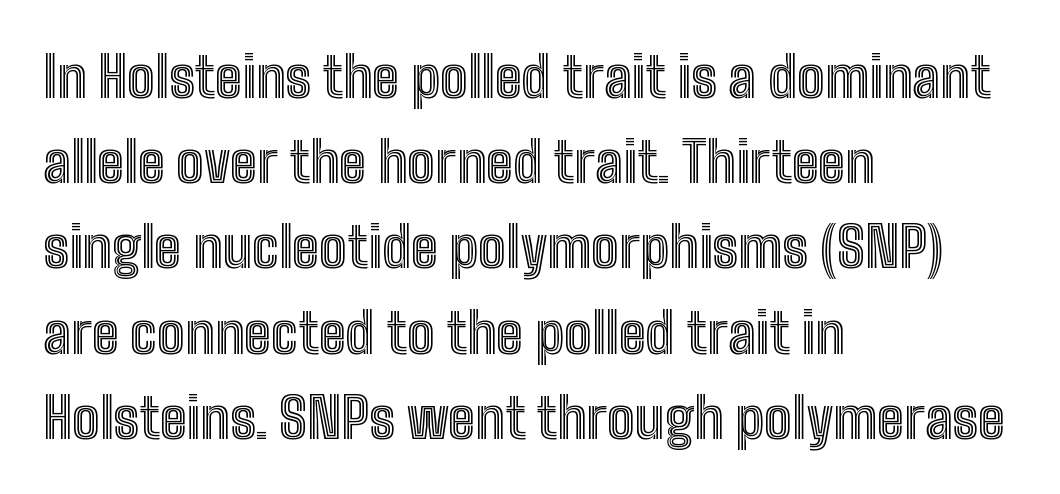
Q: Is the text italic (slanted)? A: No, it is upright.
Q: Is the text underlined? A: No.
Q: How is the paragraph aligned? A: Left-aligned.
Q: Is the spacing between letters normal or unusually wide? A: Normal.
Q: Is the spacing between lines tight, normal or loose? A: Normal.
Q: Width (condensed, normal, or wide)? A: Condensed.
Q: x-height? A: Medium.
Q: Monospaced? A: No.
